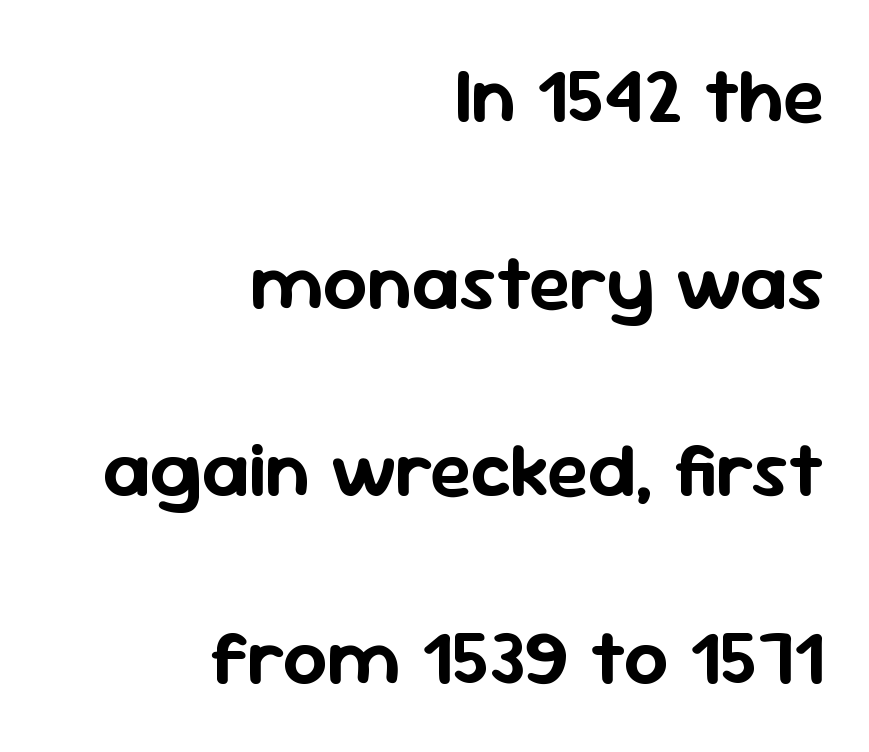
Q: Is the text italic (slanted)? A: No, it is upright.
Q: Is the typeface a serif or a sans-serif typeface? A: Sans-serif.
Q: Is the text underlined? A: No.
Q: How is the paragraph aligned? A: Right-aligned.
Q: Is the spacing between letters normal or unusually wide? A: Normal.
Q: Is the spacing between lines tight, normal or loose? A: Loose.
Q: Width (condensed, normal, or wide)? A: Normal.
Q: Stroke contrast? A: Low.
Q: x-height? A: Medium.
Q: Monospaced? A: No.
